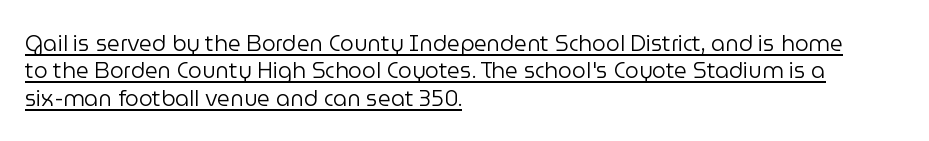
The image shows 22 px text type, upright; set left-aligned, normal line spacing (1.25x), normal letter spacing, underlined.
